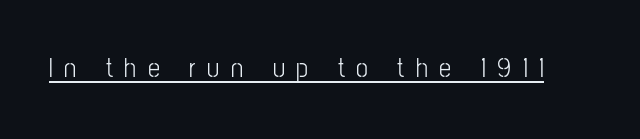
Q: Is the text italic (slanted)? A: No, it is upright.
Q: Is the text underlined? A: Yes.
Q: Is the spacing between letters normal or unusually wide? A: Unusually wide.
